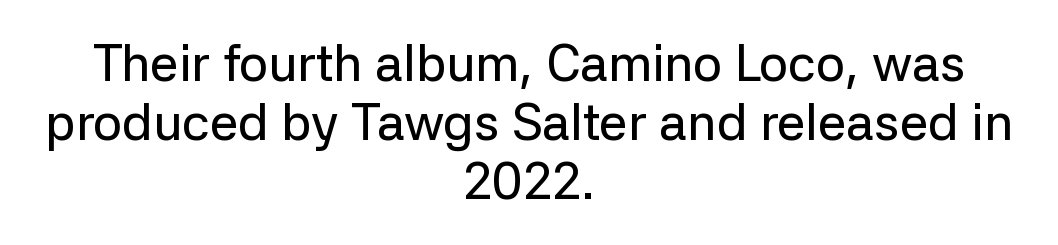
{"serif": "no", "italic": "no", "width": "normal", "stroke_contrast": "low", "x_height": "medium", "monospaced": "no", "underline": "no", "align": "center", "line_spacing_ratio": 1.16, "letter_spacing": "normal", "letter_spacing_em": 0.0, "glyph_px": 51}
